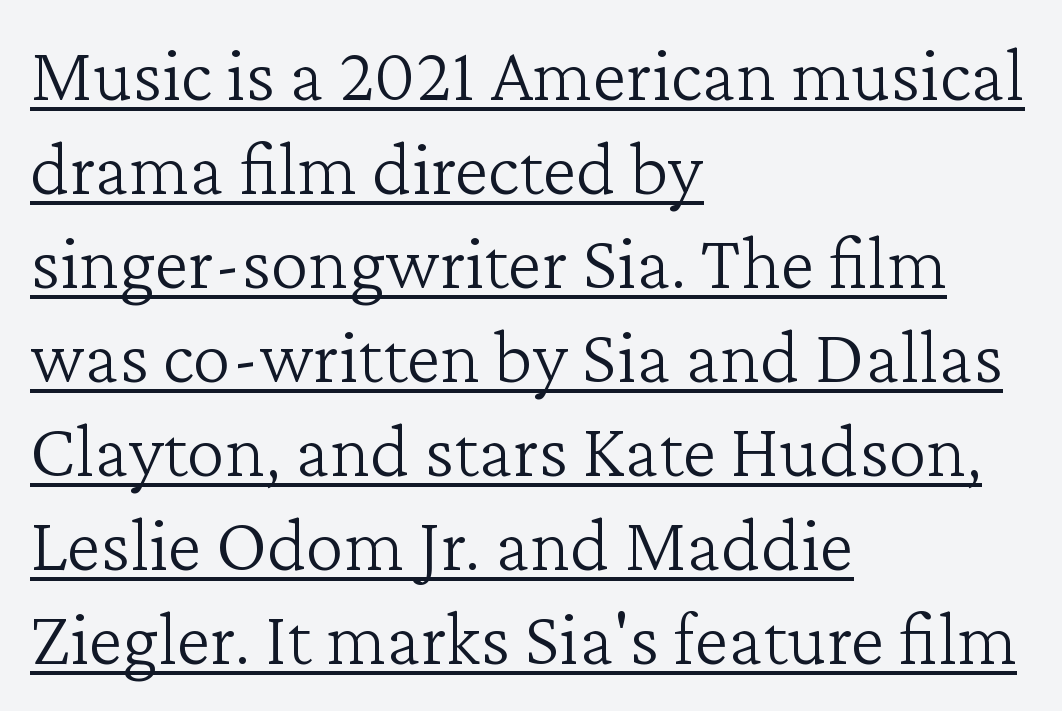
The image shows 77 px light serif type, upright; set left-aligned, line spacing 1.22x, normal letter spacing, underlined; low stroke contrast and a medium x-height.
